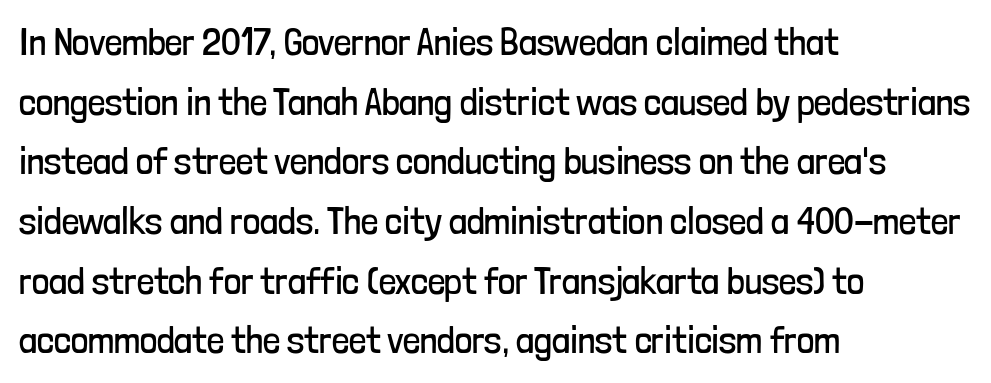
Short note: letters normally spaced. Do the characters align in a grid? No, the font is proportional. Font category for this specimen: sans-serif. This block has exactly the height ordinary leading produces.
